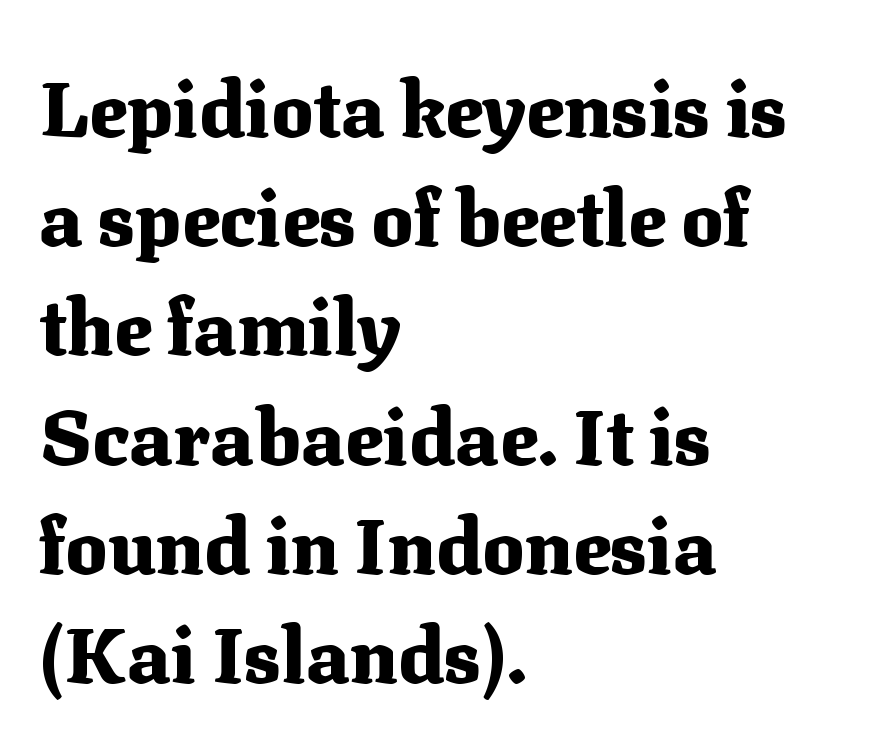
Q: Is the text bold? A: Yes.
Q: Is the text italic (slanted)? A: No, it is upright.
Q: Is the typeface a serif or a sans-serif typeface? A: Serif.
Q: Is the text underlined? A: No.
Q: How is the paragraph aligned? A: Left-aligned.
Q: Is the spacing between letters normal or unusually wide? A: Normal.
Q: Is the spacing between lines tight, normal or loose? A: Normal.
Q: Width (condensed, normal, or wide)? A: Normal.
Q: Stroke contrast? A: Medium.
Q: x-height? A: Medium.
Q: Monospaced? A: No.
